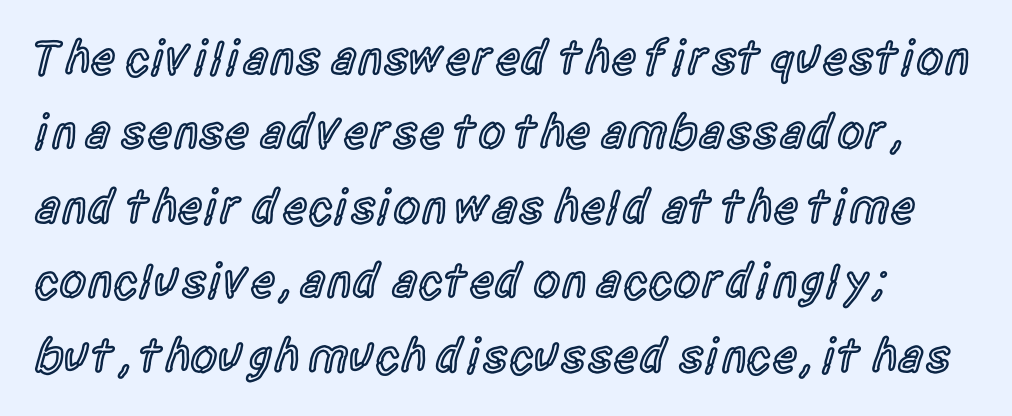
Leading: standard. Descenders hang freely into open space. The passage shown has conventional tracking throughout. A fair bit of extra ink — the face is semibold, not bold.
